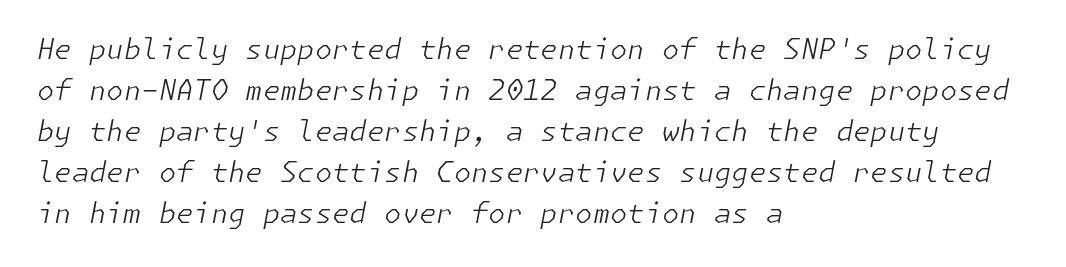
Q: Is the text bold? A: No.
Q: Is the text italic (slanted)? A: Yes, it leans right by about 11 degrees.
Q: Is the text underlined? A: No.
Q: How is the paragraph aligned? A: Left-aligned.
Q: Is the spacing between letters normal or unusually wide? A: Normal.
Q: Is the spacing between lines tight, normal or loose? A: Normal.
Q: Width (condensed, normal, or wide)? A: Normal.
Q: Stroke contrast? A: Low.
Q: x-height? A: Medium.
